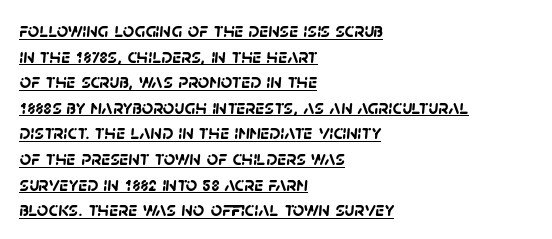
The image shows 20 px bold type; set left-aligned, normal line spacing (1.28x), normal letter spacing, underlined.
